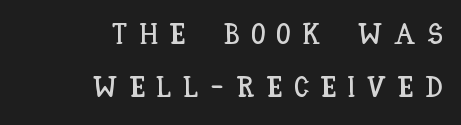
The image shows 29 px condensed type, upright; set right-aligned, line spacing 1.83x, unusually wide letter spacing (+0.39 em), not underlined; low stroke contrast and a large x-height.
